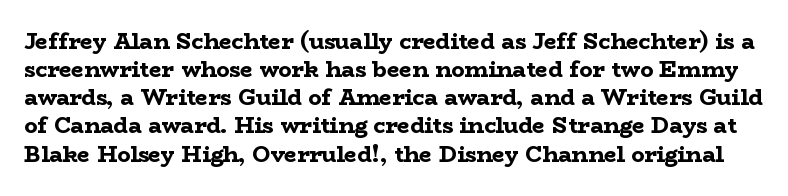
Q: Is the text bold? A: Yes.
Q: Is the text italic (slanted)? A: No, it is upright.
Q: Is the text underlined? A: No.
Q: Is the spacing between letters normal or unusually wide? A: Normal.
Q: Is the spacing between lines tight, normal or loose? A: Normal.
